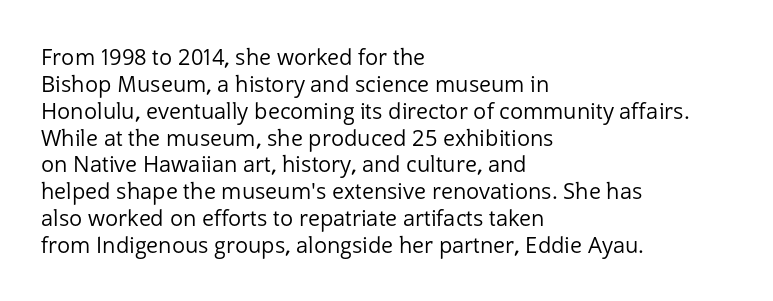
Q: Is the text bold? A: No.
Q: Is the text italic (slanted)? A: No, it is upright.
Q: Is the text underlined? A: No.
Q: How is the paragraph aligned? A: Left-aligned.
Q: Is the spacing between letters normal or unusually wide? A: Normal.
